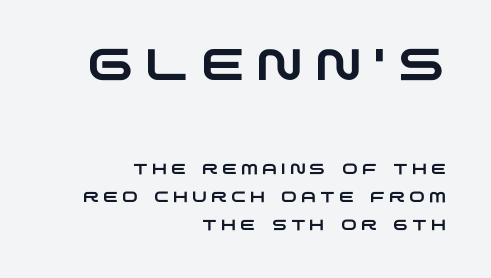
Q: Is the typeface a serif or a sans-serif typeface? A: Sans-serif.
Q: Is the text underlined? A: No.
Q: How is the paragraph aligned? A: Right-aligned.
Q: Is the spacing between letters normal or unusually wide? A: Unusually wide.
Q: Which block of text is set in a larger size, the first (top) or the second (bottom)? A: The first (top) one.
Q: Width (condensed, normal, or wide)? A: Wide.
Q: Stroke contrast? A: Low.
Q: x-height? A: Large.
Q: Monospaced? A: No.
